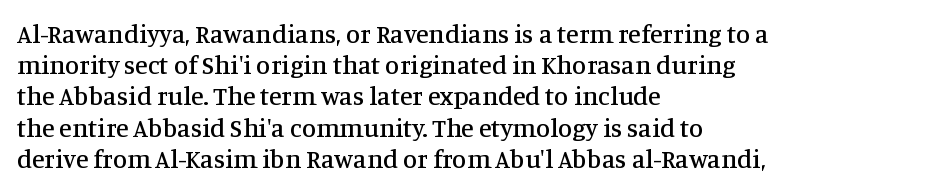
{"italic": "no", "underline": "no", "align": "left", "line_spacing_ratio": 1.2, "letter_spacing": "normal", "letter_spacing_em": 0.0, "glyph_px": 26}
